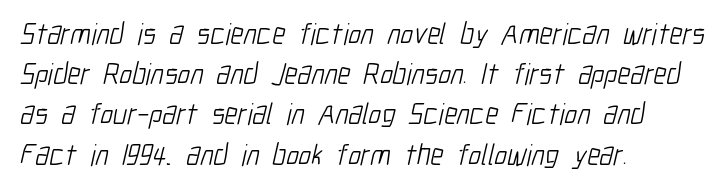
{"serif": "no", "bold": "no", "weight": "light", "width": "condensed", "stroke_contrast": "low", "x_height": "medium", "monospaced": "no", "underline": "no", "align": "left", "line_spacing": "normal", "line_spacing_ratio": 1.34, "letter_spacing": "normal", "letter_spacing_em": 0.0, "glyph_px": 30}
